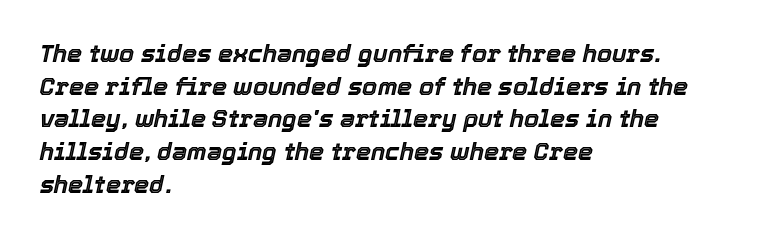
Q: Is the text italic (slanted)? A: Yes, it leans right by about 12 degrees.
Q: Is the text underlined? A: No.
Q: How is the paragraph aligned? A: Left-aligned.
Q: Is the spacing between letters normal or unusually wide? A: Normal.
Q: Is the spacing between lines tight, normal or loose? A: Normal.
